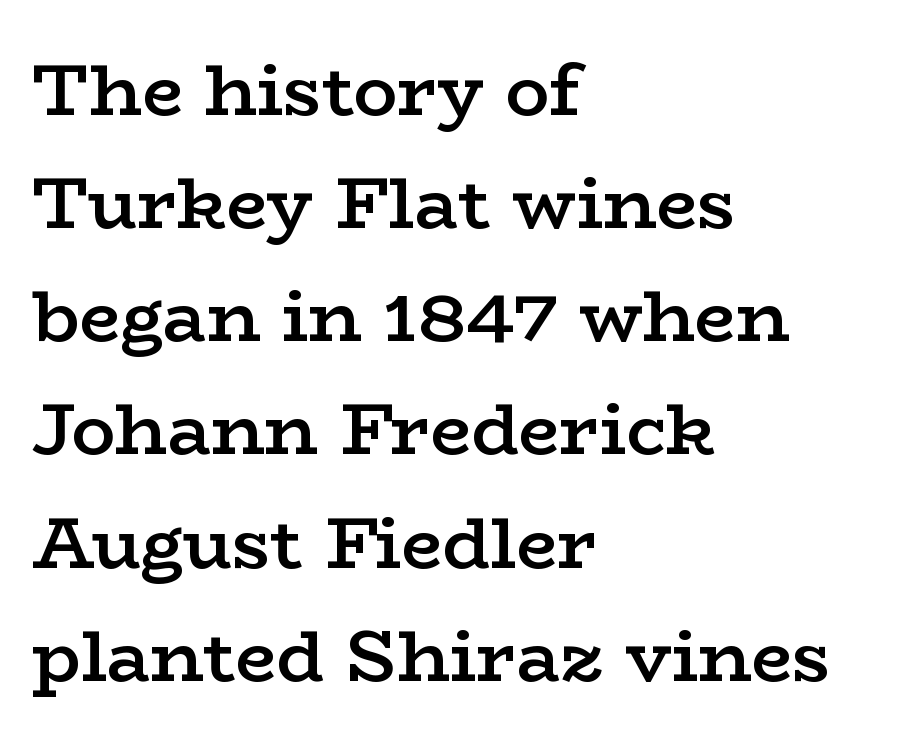
The lettering holds an erect, upright posture throughout. Clear beneath every line of the passage. The face used here is proportionally spaced, like ordinary book or web type. Layout note: lines flush left. Unlike a clean sans, this face finishes its strokes with serifs.
